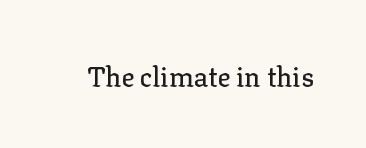
This rendering leaves character spacing at its baseline value. Has an underline been added? It has not. No italicization has been applied; the sample stays upright.
